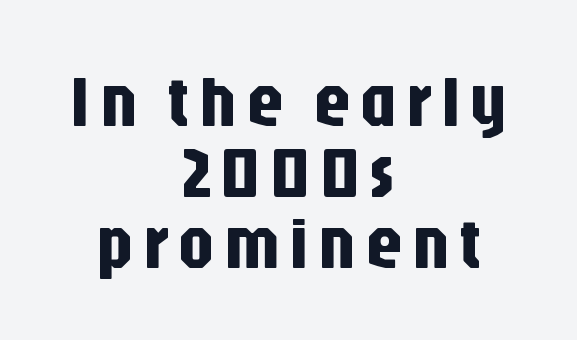
Reading down the block, each line starts at a different indent, mirrored at its end. If you drew a line through each stem, it would be perfectly vertical. Spacing verdict: proportional, widths tailored to each character. The rendering uses a small line-height, squeezing the rows. No word sits above an underline.
